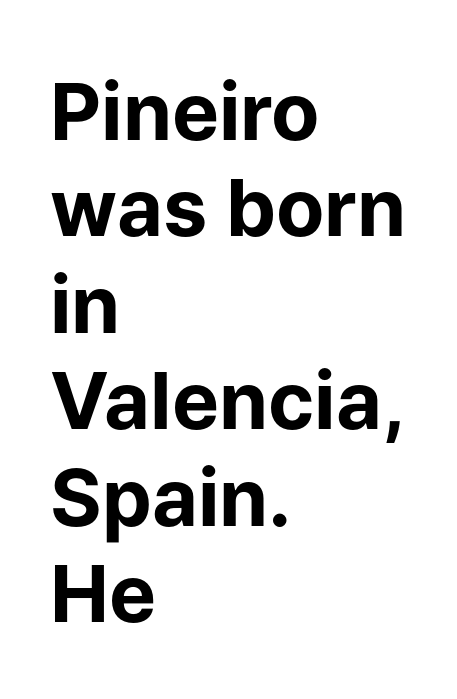
{"serif": "no", "italic": "no", "bold": "yes", "weight": "bold", "width": "normal", "stroke_contrast": "low", "x_height": "medium", "monospaced": "no", "underline": "no", "align": "left", "line_spacing_ratio": 1.22, "letter_spacing": "normal", "letter_spacing_em": 0.0, "glyph_px": 79}
